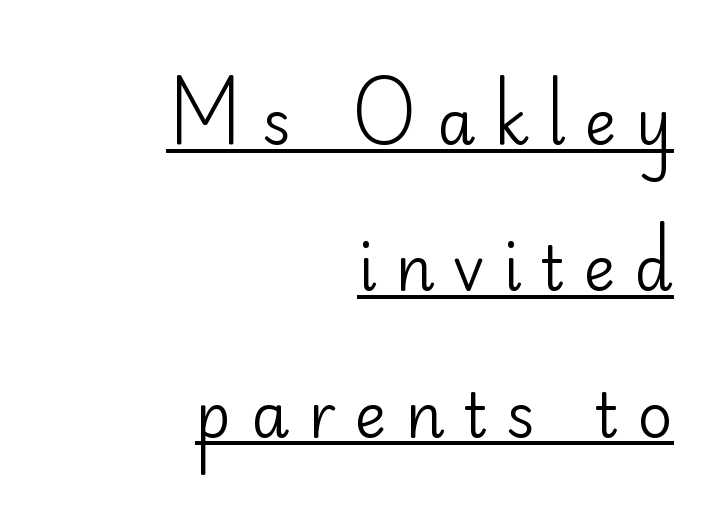
Q: Is the text bold? A: No.
Q: Is the text italic (slanted)? A: No, it is upright.
Q: Is the typeface a serif or a sans-serif typeface? A: Sans-serif.
Q: Is the text underlined? A: Yes.
Q: How is the paragraph aligned? A: Right-aligned.
Q: Is the spacing between letters normal or unusually wide? A: Unusually wide.
Q: Is the spacing between lines tight, normal or loose? A: Loose.
Q: Width (condensed, normal, or wide)? A: Normal.
Q: Stroke contrast? A: Low.
Q: x-height? A: Small.
Q: Monospaced? A: No.
